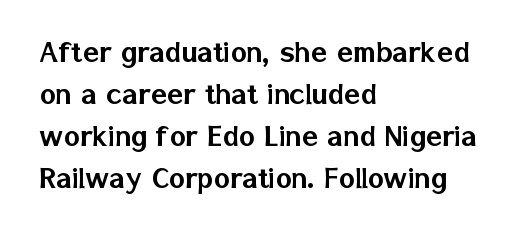
Do the characters align in a grid? No, the font is proportional. Observe the ordinary spacing: letters are neighbours, not strangers. Just letters on the line, the space beneath them empty. The text was rendered using a sans face with plain stroke endings. Posture: vertical. A student would call this left alignment; a typographer would say flush left, rag right.
